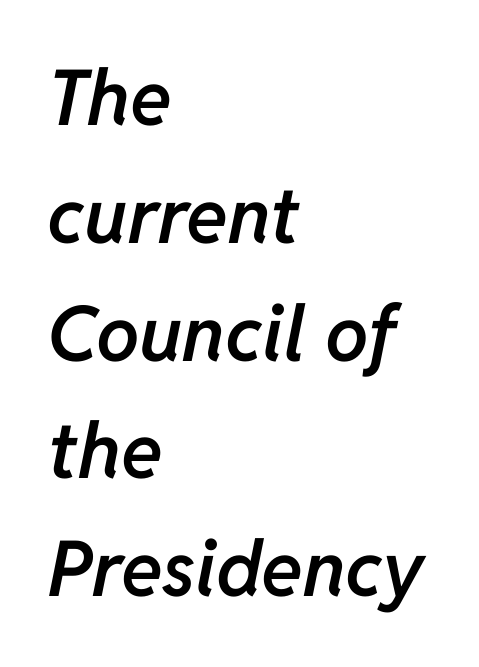
{"italic": "yes", "lean": "right", "slant_degrees": 11, "bold": "semi", "weight": "semibold", "width": "normal", "stroke_contrast": "low", "x_height": "medium", "monospaced": "no", "underline": "no", "align": "left", "line_spacing": "normal", "line_spacing_ratio": 1.53, "letter_spacing": "normal", "letter_spacing_em": 0.0, "glyph_px": 77}
